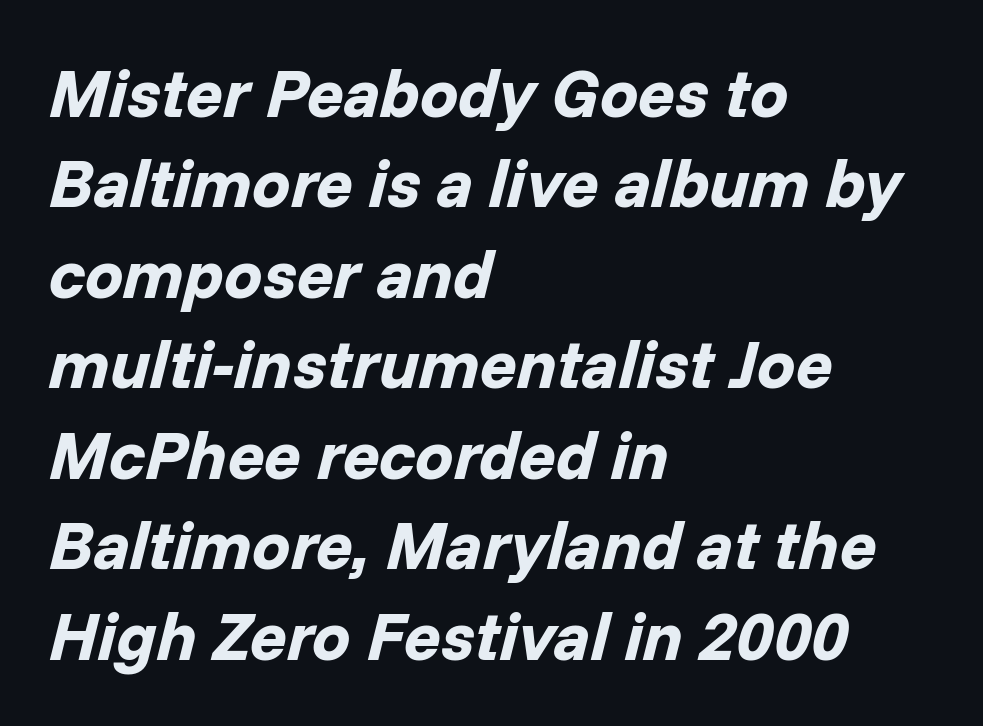
Q: Is the text bold? A: Yes.
Q: Is the text italic (slanted)? A: Yes, it leans right by about 14 degrees.
Q: Is the text underlined? A: No.
Q: How is the paragraph aligned? A: Left-aligned.
Q: Is the spacing between letters normal or unusually wide? A: Normal.
Q: Is the spacing between lines tight, normal or loose? A: Normal.
Q: Width (condensed, normal, or wide)? A: Normal.
Q: Stroke contrast? A: Low.
Q: x-height? A: Medium.
Q: Monospaced? A: No.
